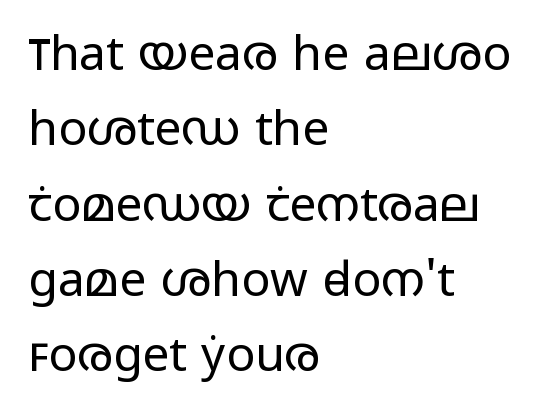
Q: Is the text bold? A: No.
Q: Is the text italic (slanted)? A: No, it is upright.
Q: Is the typeface a serif or a sans-serif typeface? A: Sans-serif.
Q: Is the text underlined? A: No.
Q: How is the paragraph aligned? A: Left-aligned.
Q: Is the spacing between letters normal or unusually wide? A: Normal.
Q: Is the spacing between lines tight, normal or loose? A: Normal.
Q: Width (condensed, normal, or wide)? A: Wide.
Q: Stroke contrast? A: Low.
Q: x-height? A: Medium.
Q: Monospaced? A: No.
